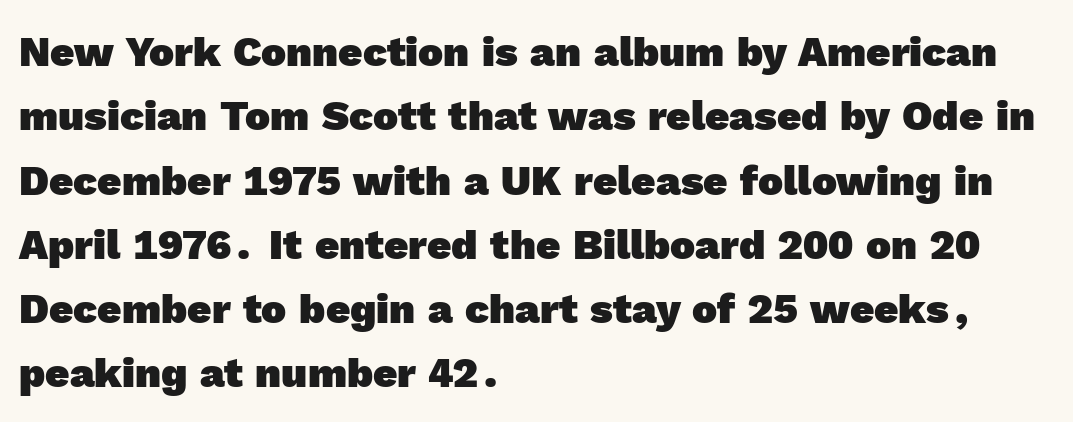
A typesetter would call this proportional, since set widths differ per character. The face used here is rendered with its standard letterfit. One glance says typical: line gaps are just what's usual. Heavy, bold letterforms. Does the copy run flush right? No — it runs flush left.
